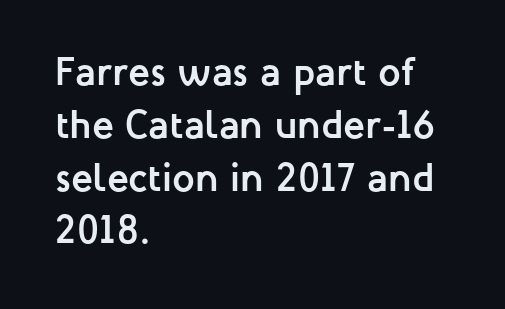
Which margin do the lines hug? The left one — the right edge is uneven. Observe the absence of serifs on each vertical stroke in this sample. Words appear dense and cohesive because spacing is normal. The letters are bold, with thick, heavy strokes. Summary of vertical rhythm: regular, with standard interline spacing.
